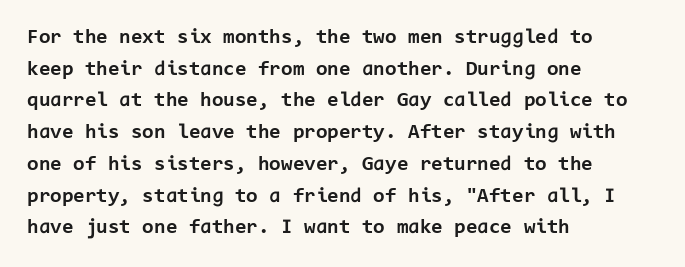
The image shows 21 px bold type, upright; set left-aligned, normal line spacing (1.51x), normal letter spacing, not underlined.
